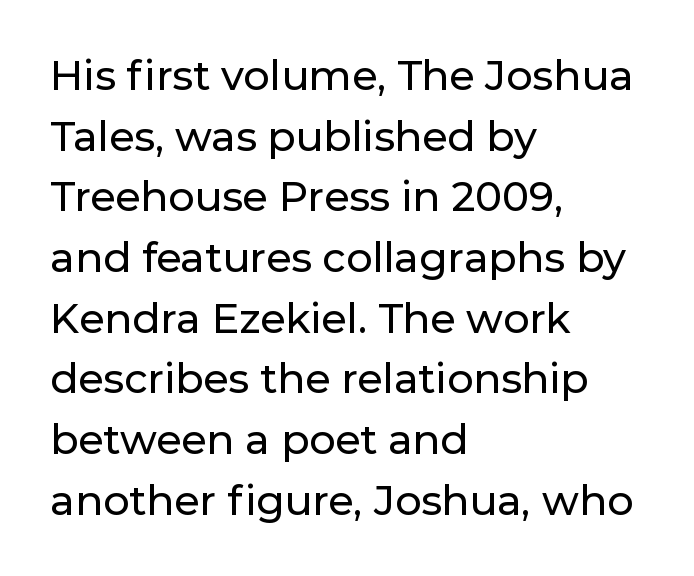
Q: Is the text italic (slanted)? A: No, it is upright.
Q: Is the typeface a serif or a sans-serif typeface? A: Sans-serif.
Q: Is the text underlined? A: No.
Q: How is the paragraph aligned? A: Left-aligned.
Q: Is the spacing between letters normal or unusually wide? A: Normal.
Q: Is the spacing between lines tight, normal or loose? A: Normal.
Q: Width (condensed, normal, or wide)? A: Normal.
Q: Stroke contrast? A: Low.
Q: x-height? A: Medium.
Q: Monospaced? A: No.
